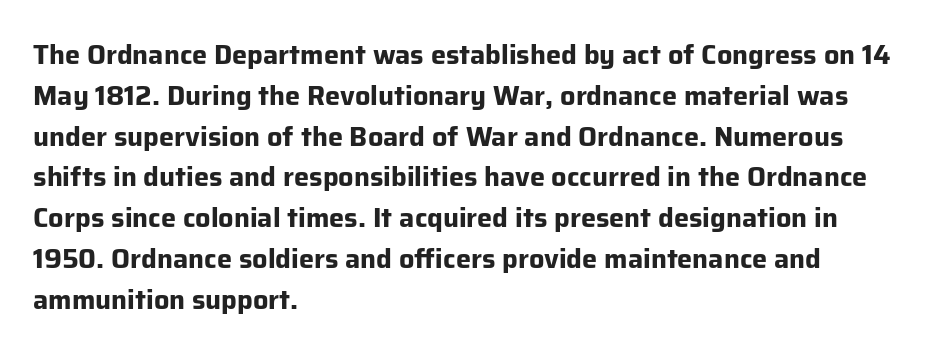
The image shows 27 px bold type, upright; set left-aligned, normal line spacing (1.51x), normal letter spacing, not underlined.
